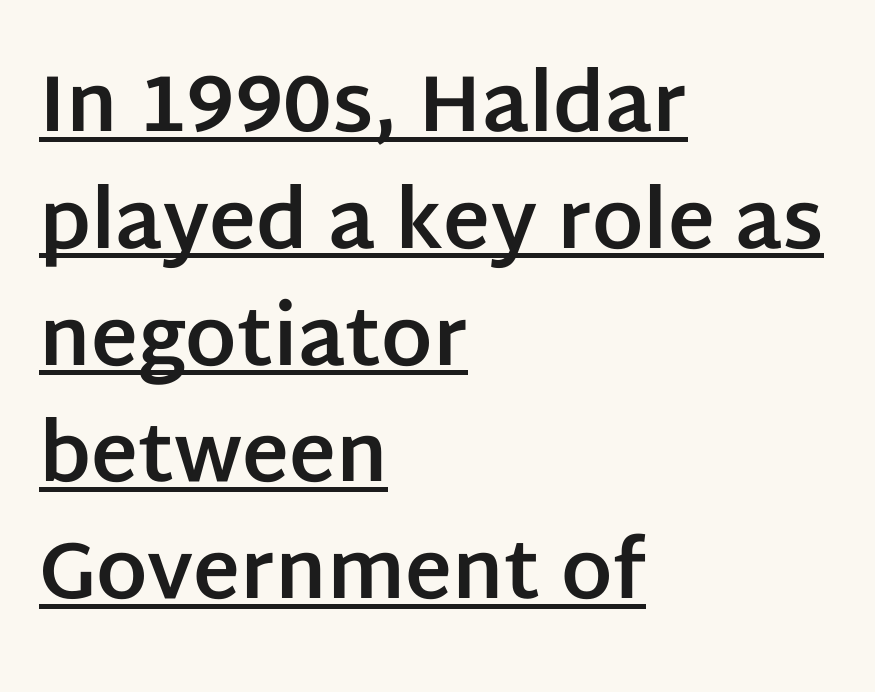
Look at the stroke-to-counter ratio: heavy, a bold. A typesetter would call this proportional, since set widths differ per character. Grotesque or geometric, the face here clearly has no serifs. Regular leading. Look at the tracking — it's just the regular setting, nothing added.
